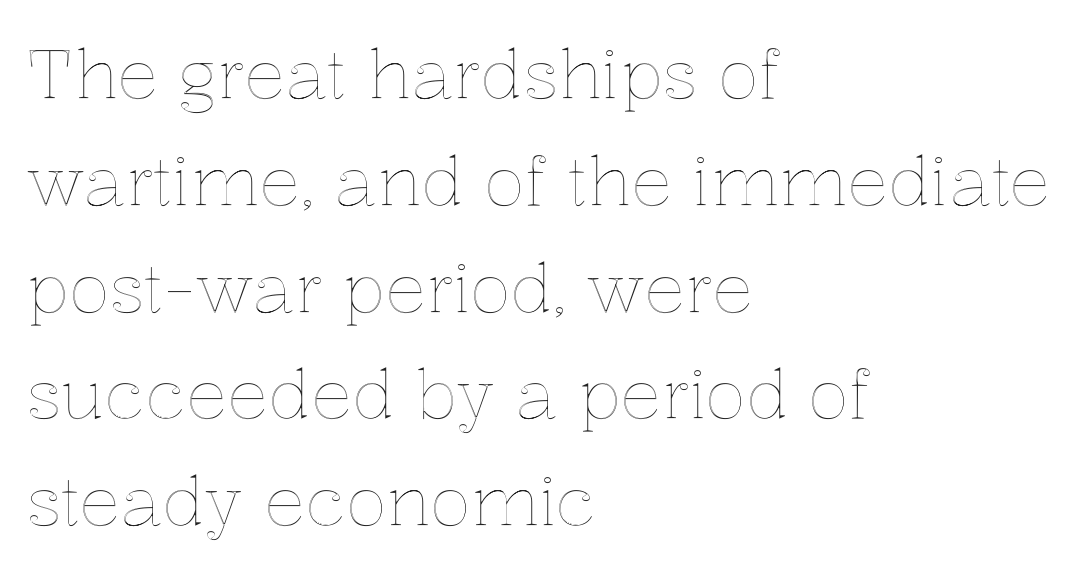
{"italic": "no", "width": "normal", "x_height": "medium", "monospaced": "no", "underline": "no", "align": "left", "line_spacing": "normal", "line_spacing_ratio": 1.57, "letter_spacing": "normal", "letter_spacing_em": 0.0, "glyph_px": 68}
